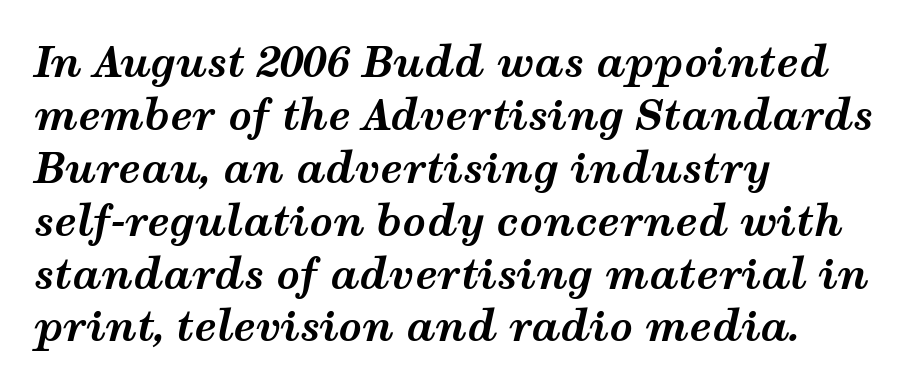
The image shows 41 px bold, wide type, italic (leaning right); set left-aligned, normal line spacing (1.29x), normal letter spacing, not underlined; medium stroke contrast and a medium x-height.
